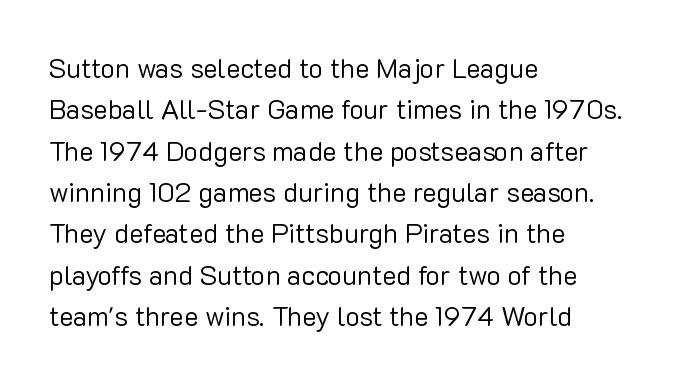
In terms of leading, this rendering sits right in the middle. The lettering stays uniformly vertical, giving the passage a roman look. Decoration check: the copy has no underline. The passage shown is not bold in any degree. How are the letters spaced? Ordinarily, with no added tracking.
